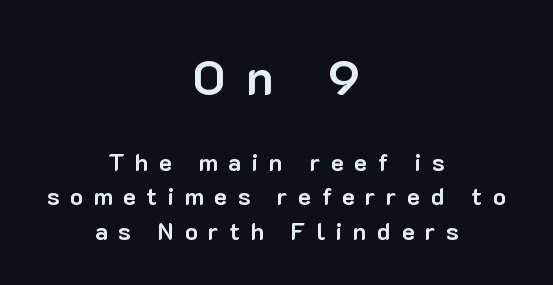
The image shows 48 px bold sans-serif type, upright; set centered, normal line spacing (1.44x), unusually wide letter spacing (+0.44 em), not underlined; the first (top) block is 2.0x larger; low stroke contrast and a medium x-height.
